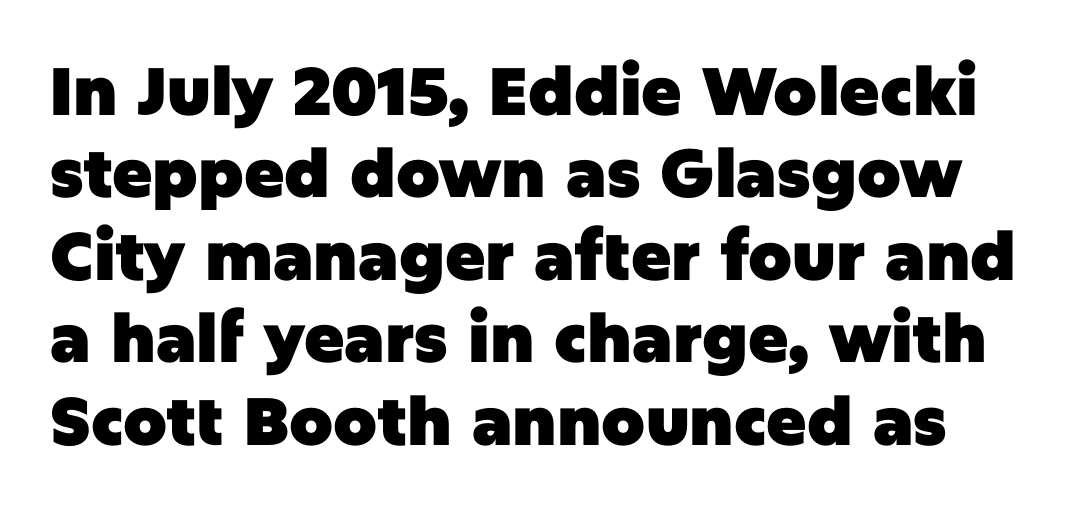
The image shows 67 px heavy sans-serif type, upright; set line spacing 1.23x, normal letter spacing, not underlined; low stroke contrast and a large x-height.
